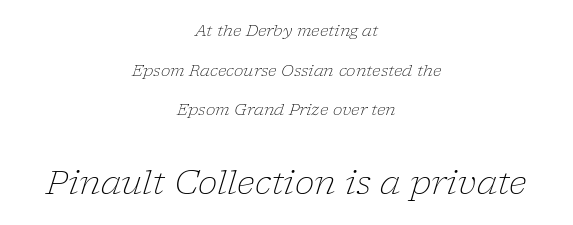
{"serif": "yes", "italic": "yes", "lean": "right", "slant_degrees": 17, "bold": "no", "weight": "light", "width": "normal", "stroke_contrast": "low", "x_height": "medium", "monospaced": "no", "underline": "no", "align": "center", "line_spacing": "loose", "line_spacing_ratio": 2.47, "letter_spacing": "normal", "letter_spacing_em": 0.0, "larger_block": "second", "size_ratio": 2.06, "glyph_px": 33}
